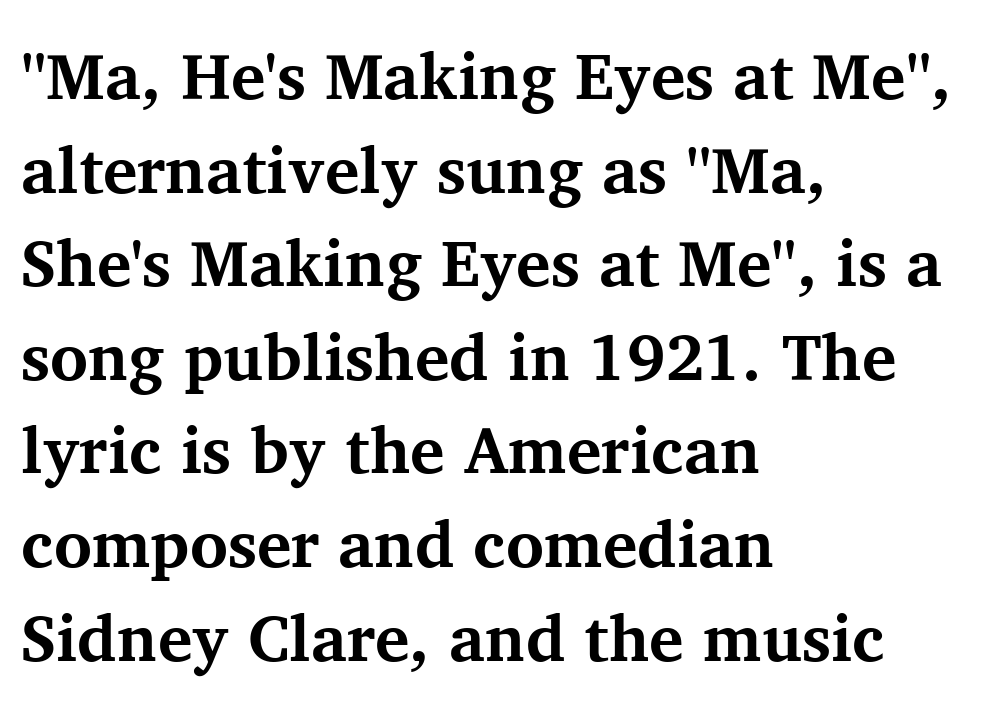
Q: Is the text bold? A: Yes.
Q: Is the text italic (slanted)? A: No, it is upright.
Q: Is the typeface a serif or a sans-serif typeface? A: Serif.
Q: Is the text underlined? A: No.
Q: How is the paragraph aligned? A: Left-aligned.
Q: Is the spacing between letters normal or unusually wide? A: Normal.
Q: Is the spacing between lines tight, normal or loose? A: Normal.
Q: Width (condensed, normal, or wide)? A: Normal.
Q: Stroke contrast? A: Medium.
Q: x-height? A: Medium.
Q: Monospaced? A: No.
